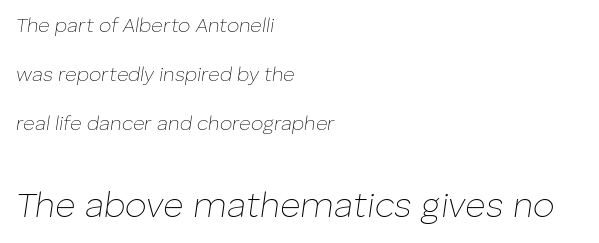
Q: Is the text bold? A: No.
Q: Is the text italic (slanted)? A: Yes, it leans right by about 8 degrees.
Q: Is the text underlined? A: No.
Q: How is the paragraph aligned? A: Left-aligned.
Q: Is the spacing between letters normal or unusually wide? A: Normal.
Q: Is the spacing between lines tight, normal or loose? A: Loose.
Q: Which block of text is set in a larger size, the first (top) or the second (bottom)? A: The second (bottom) one.
Q: Width (condensed, normal, or wide)? A: Normal.
Q: Stroke contrast? A: Low.
Q: x-height? A: Medium.
Q: Monospaced? A: No.
